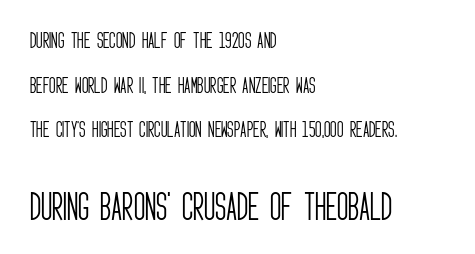
The image shows 31 px light, condensed sans-serif type, upright; set left-aligned, loose line spacing (2.48x), normal letter spacing, not underlined; the second (bottom) block is 1.72x larger; low stroke contrast and a large x-height.
